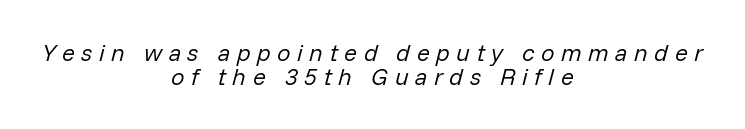
{"italic": "yes", "lean": "right", "slant_degrees": 14, "bold": "no", "underline": "no", "align": "center", "line_spacing": "tight", "line_spacing_ratio": 1.01, "letter_spacing": "wide", "letter_spacing_em": 0.27, "glyph_px": 24}
